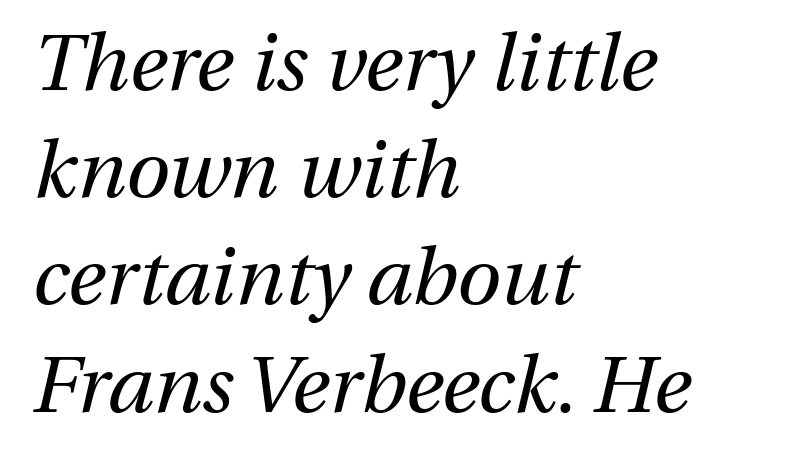
The image shows 80 px regular-weight type, italic (leaning right); set left-aligned, normal line spacing (1.34x), normal letter spacing, not underlined; medium stroke contrast and a medium x-height.
